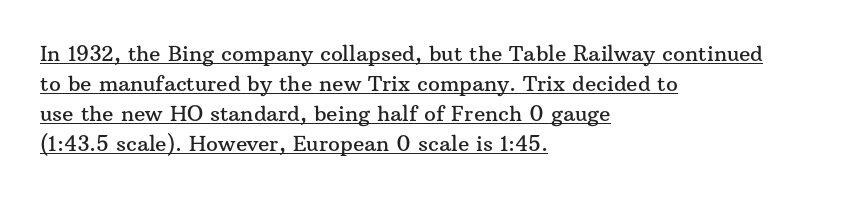
Q: Is the text italic (slanted)? A: No, it is upright.
Q: Is the text underlined? A: Yes.
Q: How is the paragraph aligned? A: Left-aligned.
Q: Is the spacing between letters normal or unusually wide? A: Normal.
Q: Is the spacing between lines tight, normal or loose? A: Normal.
